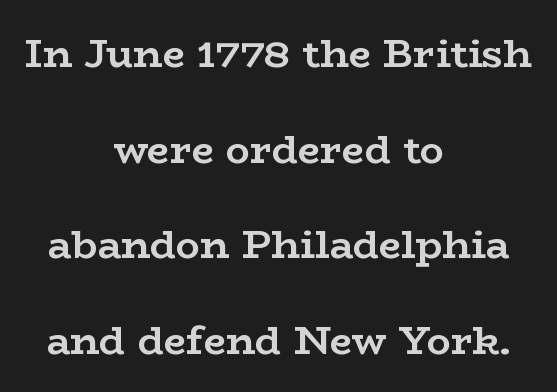
Q: Is the text bold? A: Yes.
Q: Is the text italic (slanted)? A: No, it is upright.
Q: Is the typeface a serif or a sans-serif typeface? A: Serif.
Q: Is the text underlined? A: No.
Q: How is the paragraph aligned? A: Centered.
Q: Is the spacing between letters normal or unusually wide? A: Normal.
Q: Is the spacing between lines tight, normal or loose? A: Loose.
Q: Width (condensed, normal, or wide)? A: Wide.
Q: Stroke contrast? A: Low.
Q: x-height? A: Medium.
Q: Monospaced? A: No.
